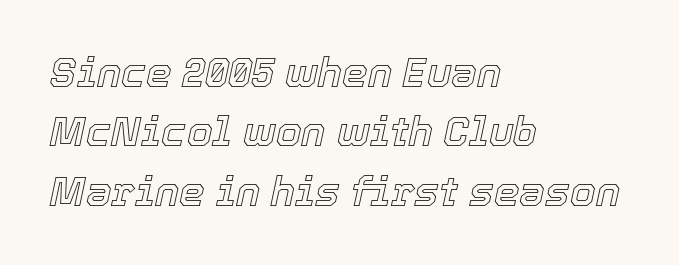
The image shows 41 px text type, italic (leaning right); set left-aligned, normal line spacing (1.45x), normal letter spacing, not underlined; a medium x-height.
